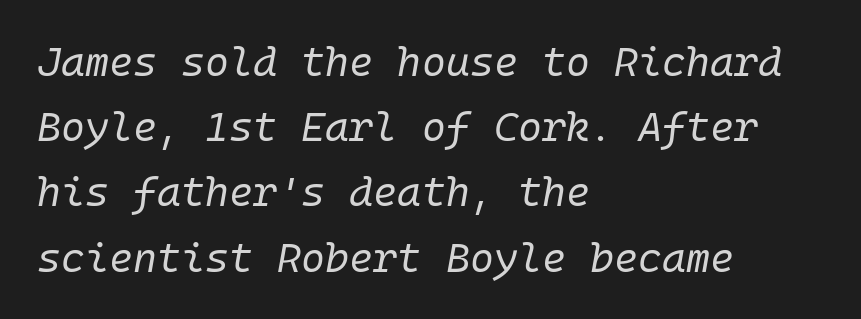
Leading: standard. The strokes are not fattened; the text isn't bold. Letters rest on an invisible, unmarked baseline. Italic? Definitely — the glyphs are oblique. Line beginnings align vertically; line endings do not.
